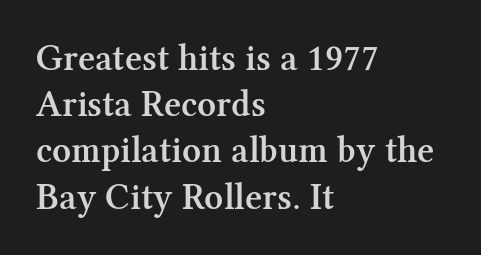
{"serif": "yes", "italic": "no", "bold": "semi", "weight": "semibold", "width": "normal", "stroke_contrast": "medium", "x_height": "medium", "monospaced": "no", "underline": "no", "align": "left", "line_spacing": "normal", "line_spacing_ratio": 1.25, "letter_spacing": "normal", "letter_spacing_em": 0.0, "glyph_px": 37}
